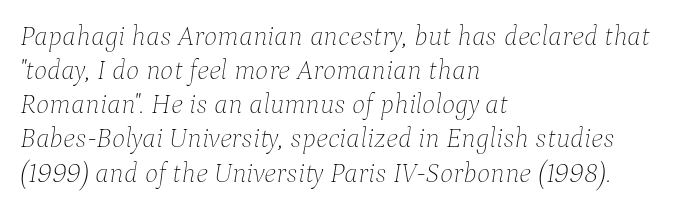
{"italic": "yes", "lean": "right", "slant_degrees": 9, "bold": "no", "weight": "thin", "width": "normal", "stroke_contrast": "low", "x_height": "medium", "monospaced": "no", "underline": "no", "align": "left", "line_spacing_ratio": 1.22, "letter_spacing": "normal", "letter_spacing_em": 0.0, "glyph_px": 28}
